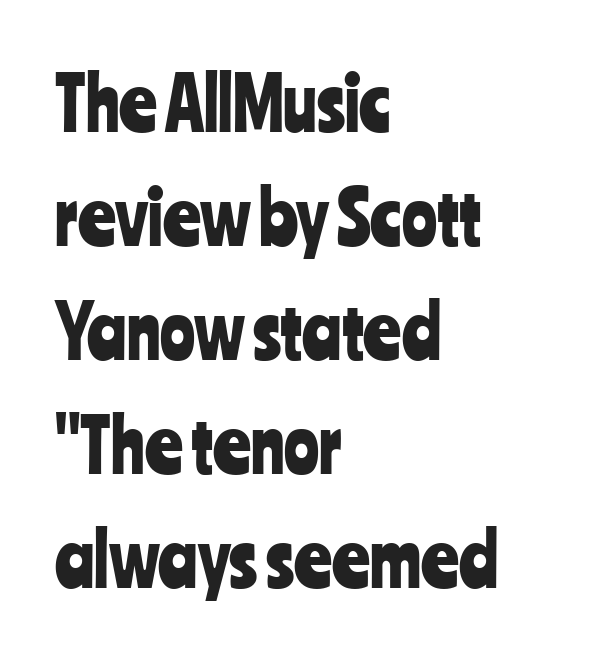
{"serif": "no", "italic": "no", "width": "condensed", "stroke_contrast": "low", "x_height": "medium", "monospaced": "no", "underline": "no", "align": "left", "line_spacing": "normal", "line_spacing_ratio": 1.56, "letter_spacing": "normal", "letter_spacing_em": 0.0, "glyph_px": 73}
